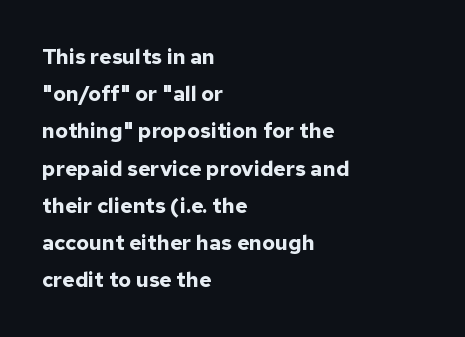
{"italic": "no", "bold": "yes", "underline": "no", "align": "left", "line_spacing_ratio": 1.77, "letter_spacing": "normal", "letter_spacing_em": 0.0, "glyph_px": 21}
